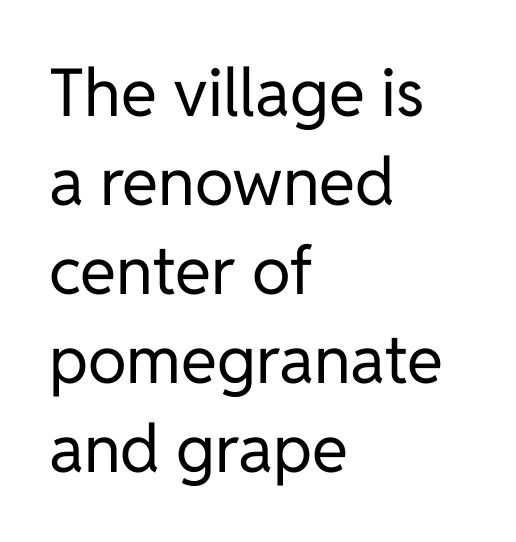
{"serif": "no", "italic": "no", "bold": "no", "weight": "regular", "width": "normal", "stroke_contrast": "low", "x_height": "medium", "monospaced": "no", "underline": "no", "align": "left", "line_spacing": "normal", "line_spacing_ratio": 1.35, "letter_spacing": "normal", "letter_spacing_em": 0.0, "glyph_px": 66}
